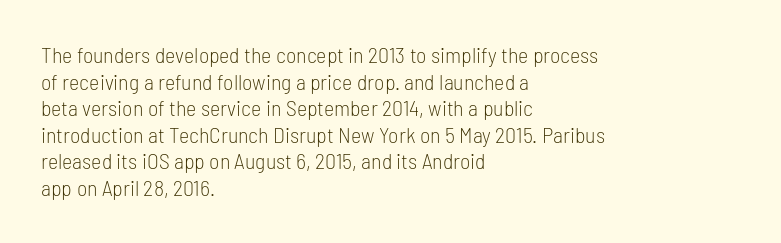
{"italic": "no", "bold": "no", "underline": "no", "align": "left", "line_spacing_ratio": 1.21, "letter_spacing": "normal", "letter_spacing_em": 0.0, "glyph_px": 22}
